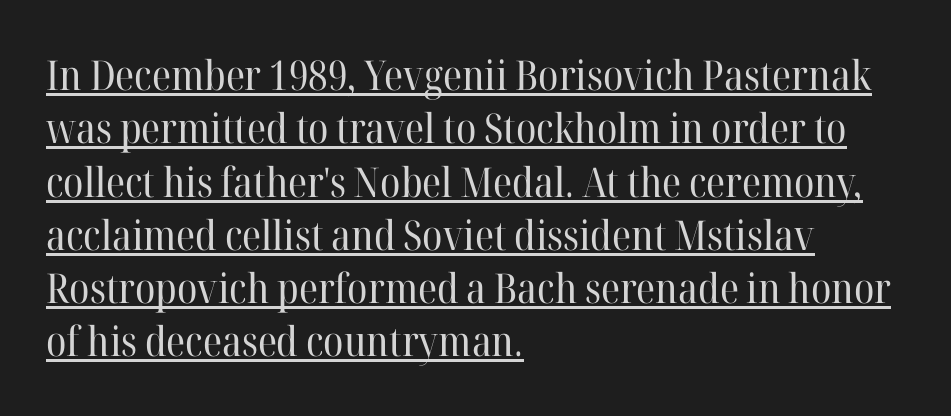
{"serif": "yes", "italic": "no", "bold": "no", "weight": "regular", "width": "normal", "stroke_contrast": "high", "x_height": "medium", "monospaced": "no", "underline": "yes", "align": "left", "line_spacing": "normal", "line_spacing_ratio": 1.3, "letter_spacing": "normal", "letter_spacing_em": 0.0, "glyph_px": 41}
